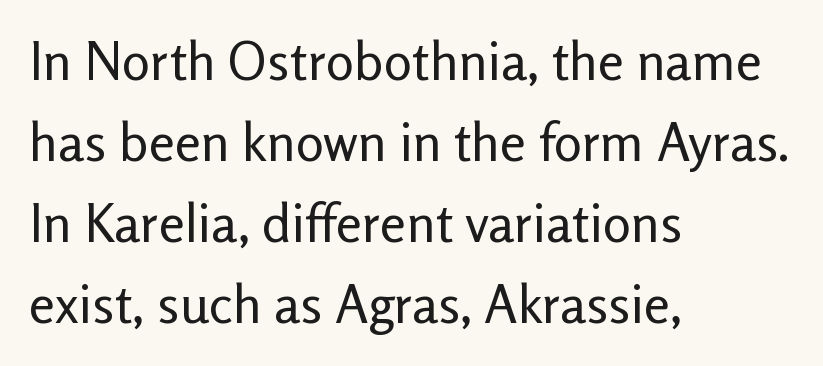
The image shows 53 px regular-weight sans-serif type, upright; set left-aligned, normal line spacing (1.53x), normal letter spacing, not underlined; low stroke contrast and a medium x-height.
